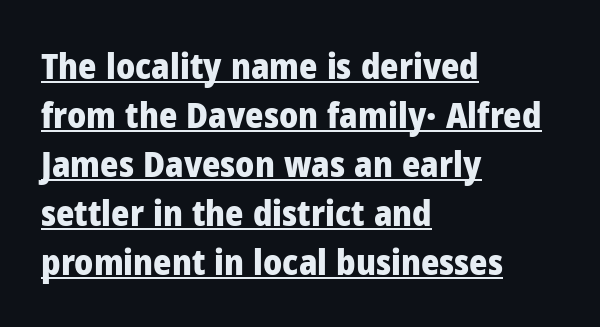
Typeset ragged right — the left edge is the straight one. The face used here is rendered with its standard letterfit. Stroke thickness is high; the sample reads as a true bold. The letters advance in unequal steps, a hallmark of proportional type.
